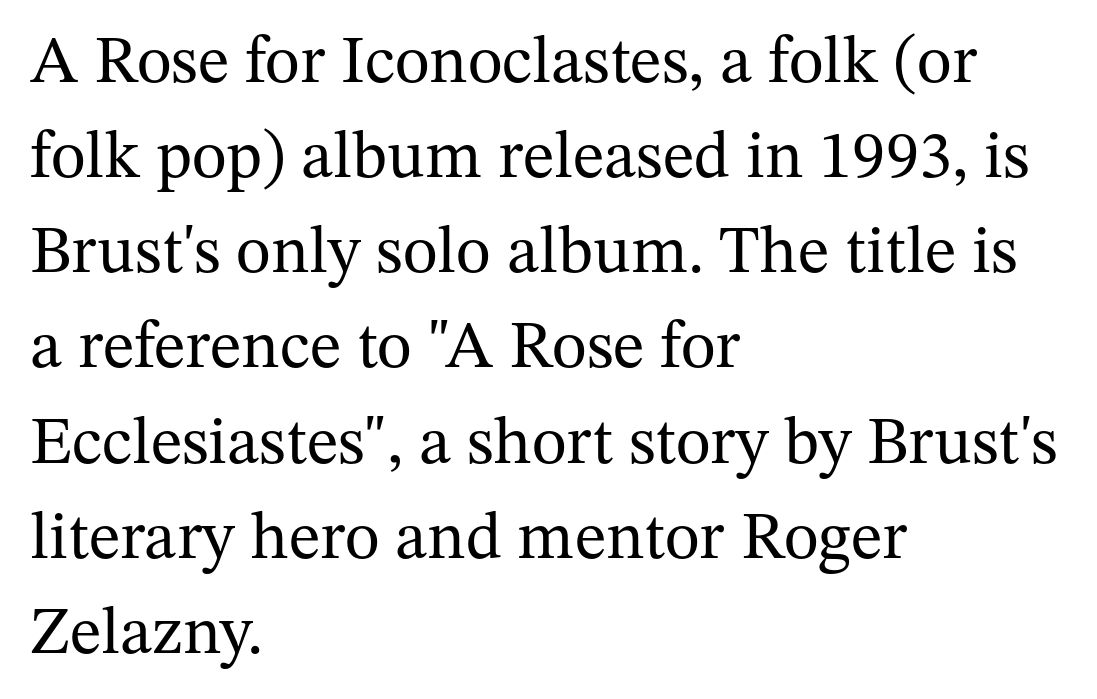
Q: Is the text bold? A: No.
Q: Is the text italic (slanted)? A: No, it is upright.
Q: Is the typeface a serif or a sans-serif typeface? A: Serif.
Q: Is the text underlined? A: No.
Q: How is the paragraph aligned? A: Left-aligned.
Q: Is the spacing between letters normal or unusually wide? A: Normal.
Q: Is the spacing between lines tight, normal or loose? A: Normal.
Q: Width (condensed, normal, or wide)? A: Normal.
Q: Stroke contrast? A: Medium.
Q: x-height? A: Medium.
Q: Monospaced? A: No.
